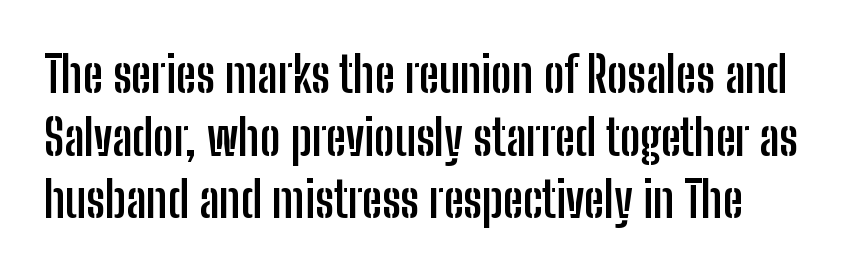
The image shows 49 px semibold, condensed sans-serif type, upright; set normal line spacing (1.28x), normal letter spacing, not underlined; low stroke contrast and a medium x-height.
